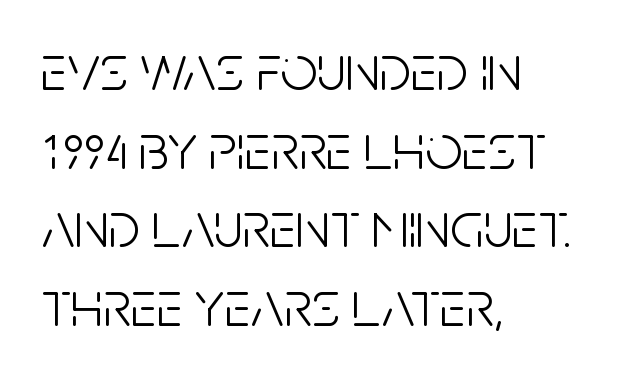
These lines are set flush left with a ragged right edge. Font category for this specimen: sans-serif. Has an underline been added? It has not. The rendering uses natural spacing where letterforms have individual widths. Compared with typical body copy, the letter spacing here is the same. Upright lettering throughout.
